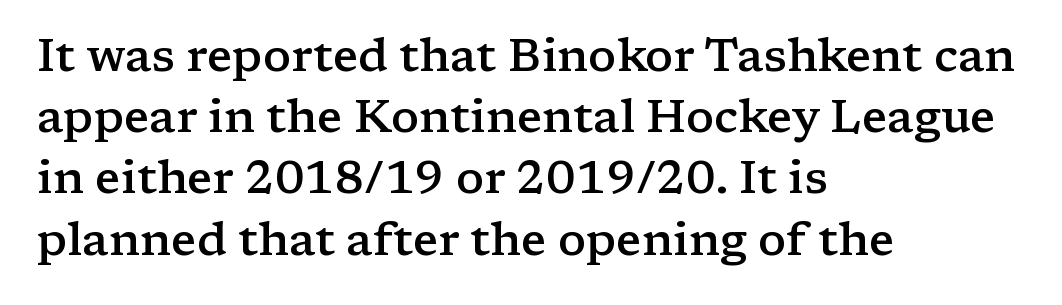
{"serif": "yes", "italic": "no", "bold": "semi", "weight": "semibold", "width": "wide", "stroke_contrast": "low", "x_height": "medium", "monospaced": "no", "underline": "no", "align": "left", "line_spacing": "normal", "line_spacing_ratio": 1.33, "letter_spacing": "normal", "letter_spacing_em": 0.0, "glyph_px": 46}
